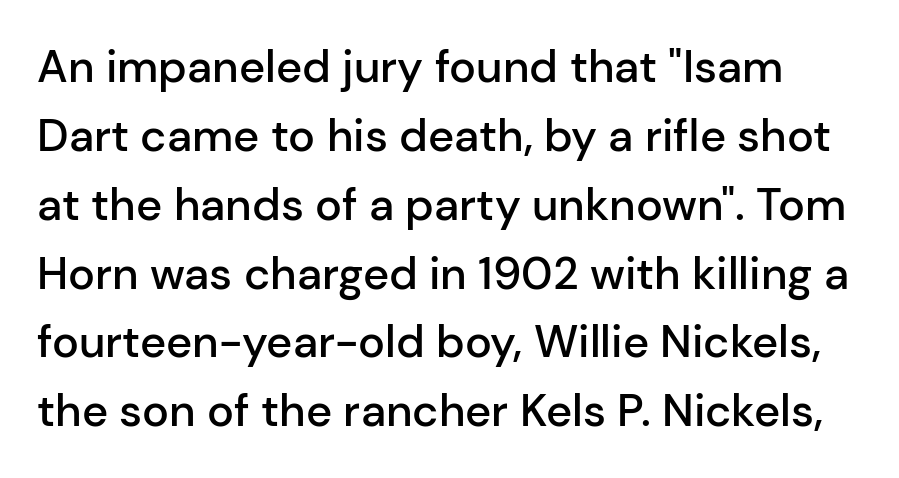
{"serif": "no", "italic": "no", "bold": "semi", "weight": "semibold", "width": "normal", "stroke_contrast": "low", "x_height": "medium", "monospaced": "no", "underline": "no", "line_spacing": "normal", "line_spacing_ratio": 1.53, "letter_spacing": "normal", "letter_spacing_em": 0.0, "glyph_px": 45}
